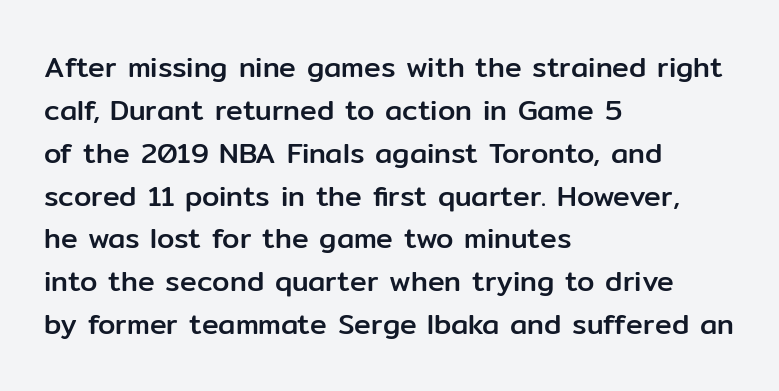
The image shows 28 px sans-serif type, upright; set left-aligned, normal line spacing (1.53x), normal letter spacing, not underlined; low stroke contrast and a medium x-height.
